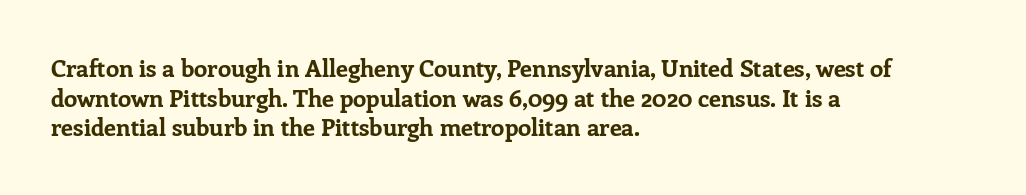
Q: Is the text bold? A: Yes.
Q: Is the text italic (slanted)? A: No, it is upright.
Q: Is the text underlined? A: No.
Q: How is the paragraph aligned? A: Left-aligned.
Q: Is the spacing between letters normal or unusually wide? A: Normal.
